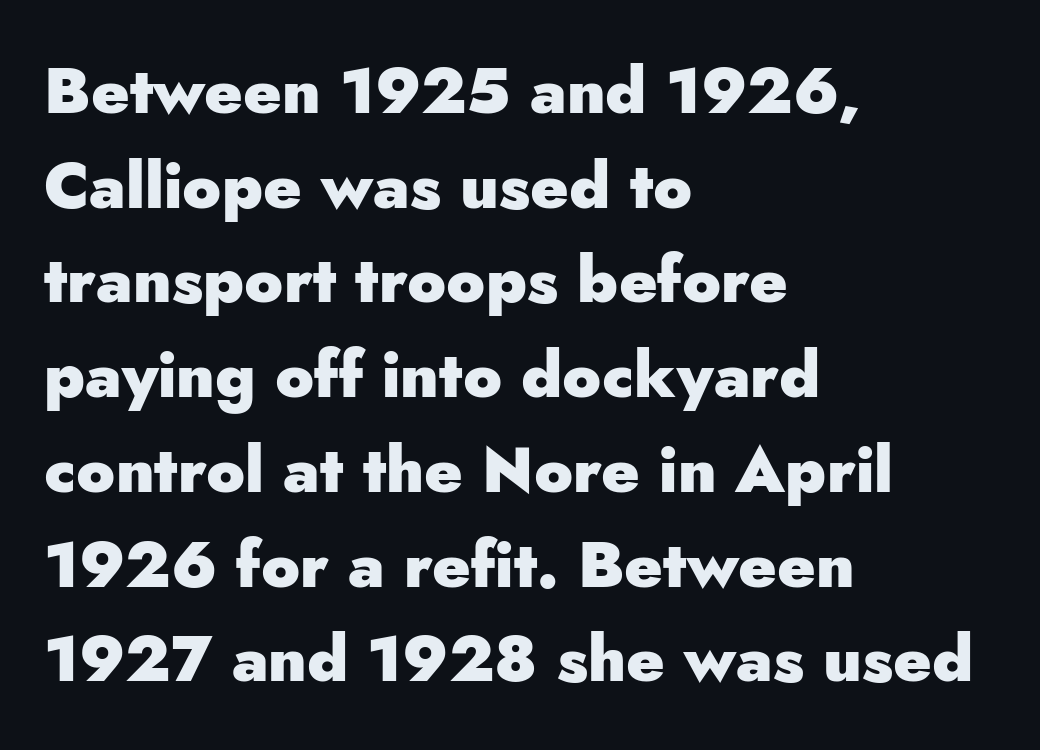
{"serif": "no", "italic": "no", "bold": "yes", "weight": "heavy", "width": "normal", "stroke_contrast": "low", "x_height": "small", "monospaced": "no", "underline": "no", "align": "left", "line_spacing": "normal", "line_spacing_ratio": 1.48, "letter_spacing": "normal", "letter_spacing_em": 0.0, "glyph_px": 64}
